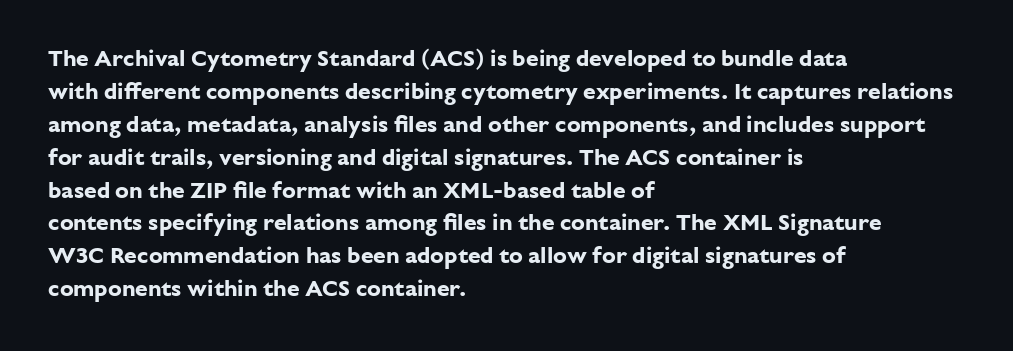
The image shows 23 px bold type, upright; set left-aligned, normal line spacing (1.43x), normal letter spacing, not underlined.
